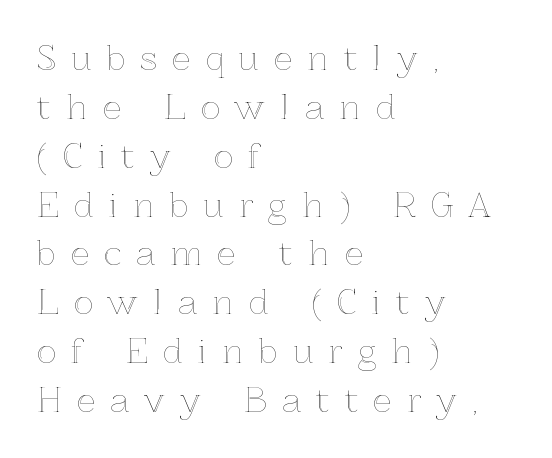
Q: Is the text italic (slanted)? A: No, it is upright.
Q: Is the text underlined? A: No.
Q: How is the paragraph aligned? A: Left-aligned.
Q: Is the spacing between letters normal or unusually wide? A: Unusually wide.
Q: Is the spacing between lines tight, normal or loose? A: Normal.
Q: Width (condensed, normal, or wide)? A: Normal.
Q: x-height? A: Medium.
Q: Monospaced? A: No.
